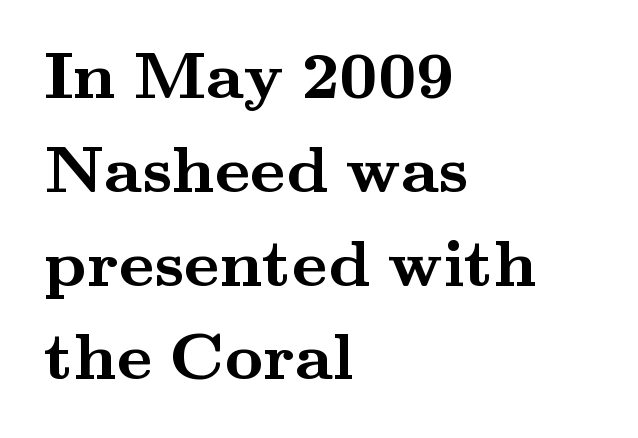
The passage shown stacks its lines at a standard gap. Nobody drew a line under any word here. Caption: bold face, heavy strokes. Characters follow at the spacing the type designer built in.
